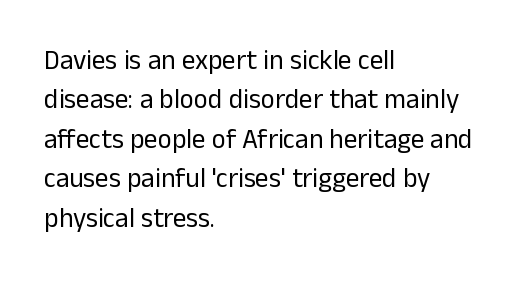
The image shows 27 px text type, upright; set left-aligned, normal line spacing (1.46x), normal letter spacing, not underlined.
